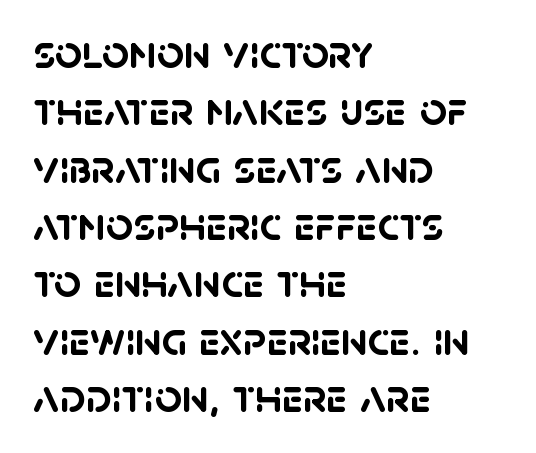
The image shows 47 px semibold sans-serif type; set left-aligned, line spacing 1.22x, normal letter spacing, not underlined; low stroke contrast and a large x-height.
